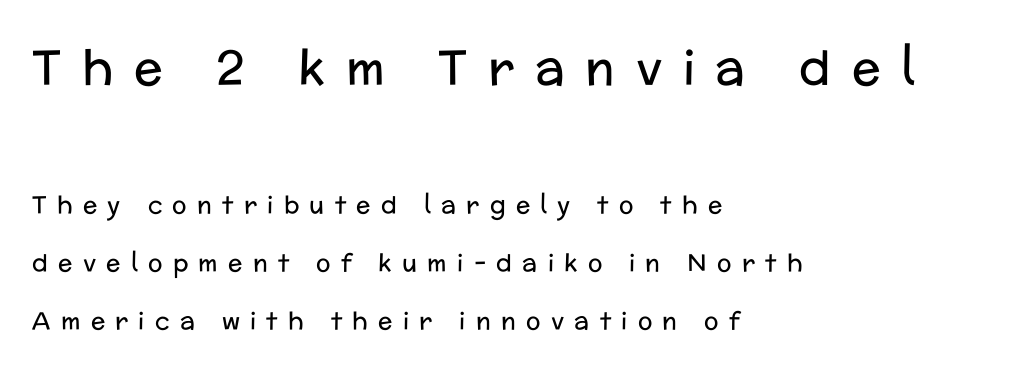
{"serif": "no", "italic": "no", "bold": "no", "weight": "regular", "width": "normal", "stroke_contrast": "low", "x_height": "medium", "monospaced": "no", "underline": "no", "align": "left", "line_spacing": "loose", "line_spacing_ratio": 2.42, "letter_spacing": "wide", "letter_spacing_em": 0.43, "larger_block": "first", "size_ratio": 2.0, "glyph_px": 48}
